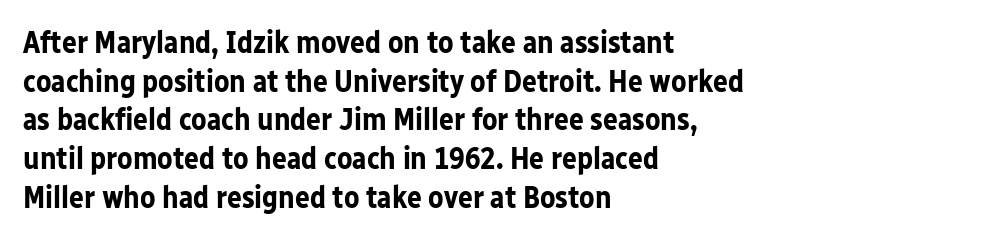
The image shows 31 px bold sans-serif type, upright; set left-aligned, normal line spacing (1.25x), normal letter spacing, not underlined; low stroke contrast and a medium x-height.
